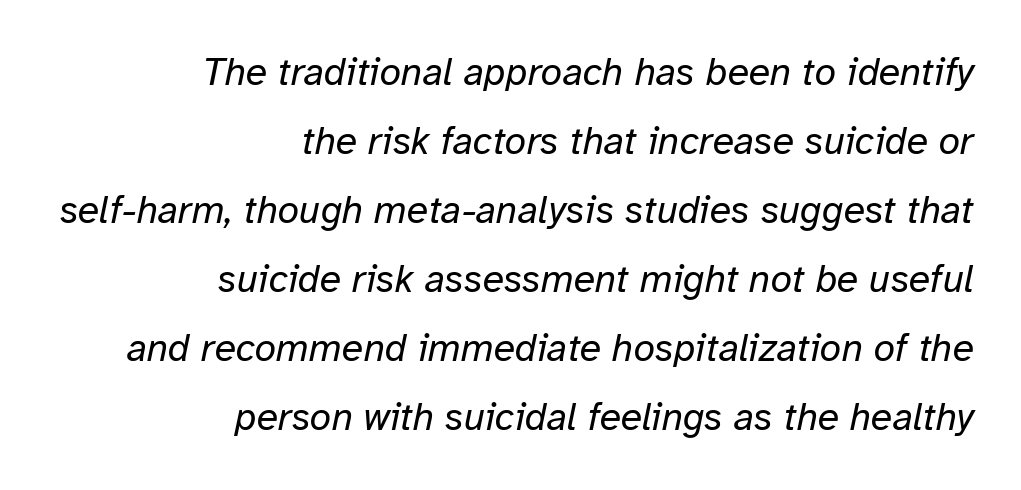
{"italic": "yes", "lean": "right", "slant_degrees": 12, "bold": "no", "weight": "regular", "width": "normal", "stroke_contrast": "low", "x_height": "medium", "monospaced": "no", "underline": "no", "align": "right", "line_spacing_ratio": 1.77, "letter_spacing": "normal", "letter_spacing_em": 0.0, "glyph_px": 39}
